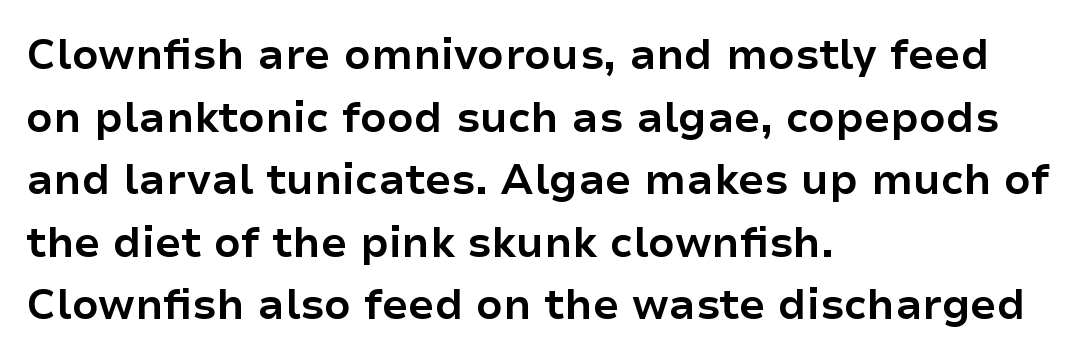
The lines in this sample share a left origin and differ only in where they stop. Check the space under the baseline: it is left empty. Is the letter spacing exaggerated? No — it looks like the ordinary default. The characters display no serif detailing; their extremities are plain. The block of text has a typical density, with ordinary space between rows.
